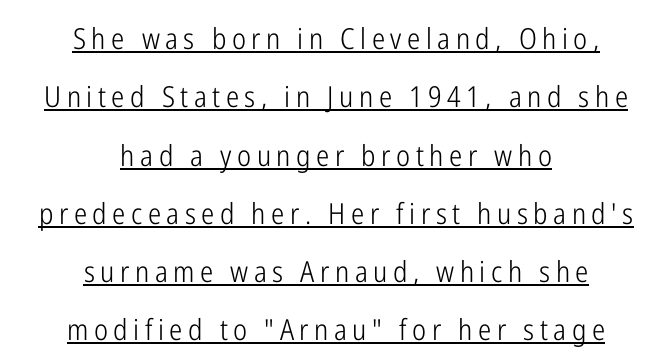
Q: Is the text bold? A: No.
Q: Is the text italic (slanted)? A: No, it is upright.
Q: Is the typeface a serif or a sans-serif typeface? A: Sans-serif.
Q: Is the text underlined? A: Yes.
Q: How is the paragraph aligned? A: Centered.
Q: Is the spacing between lines tight, normal or loose? A: Loose.
Q: Width (condensed, normal, or wide)? A: Condensed.
Q: Stroke contrast? A: Low.
Q: x-height? A: Medium.
Q: Monospaced? A: No.
